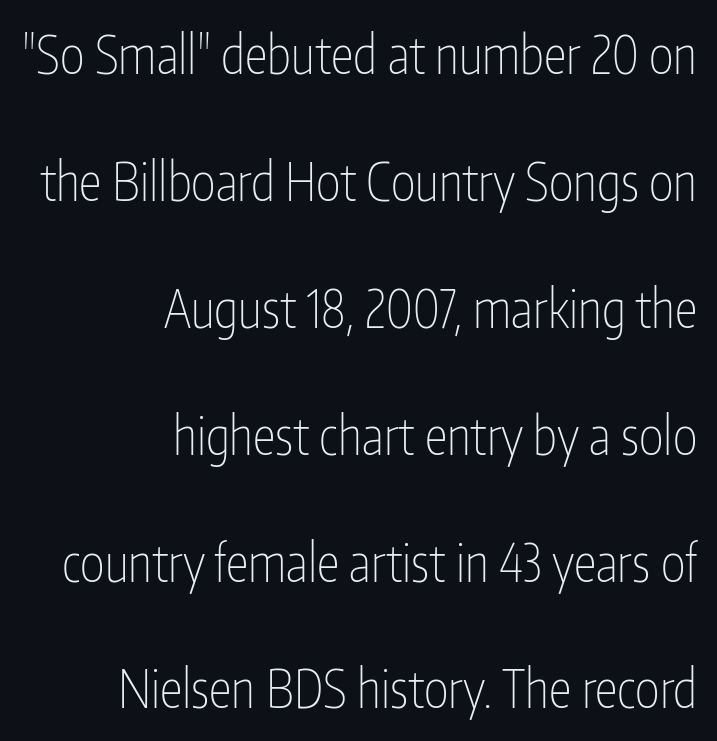
{"serif": "no", "italic": "no", "bold": "no", "weight": "thin", "width": "condensed", "stroke_contrast": "low", "x_height": "medium", "monospaced": "no", "underline": "no", "align": "right", "line_spacing": "loose", "line_spacing_ratio": 2.44, "letter_spacing": "normal", "letter_spacing_em": 0.0, "glyph_px": 52}
